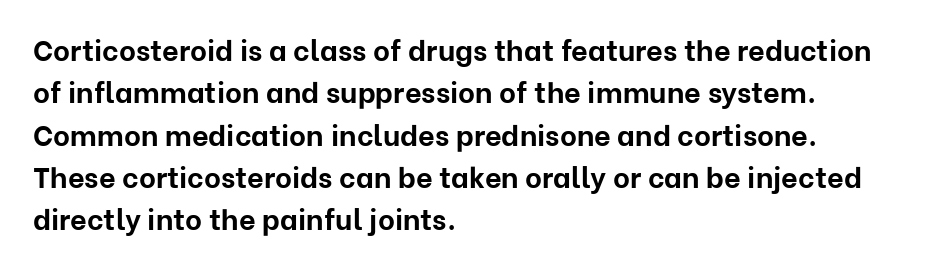
The image shows 29 px bold sans-serif type, upright; set left-aligned, normal line spacing (1.46x), normal letter spacing, not underlined; low stroke contrast and a medium x-height.
